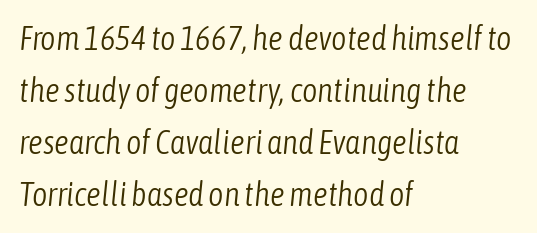
The image shows 33 px light, condensed type, italic (leaning right); set left-aligned, normal line spacing (1.58x), normal letter spacing, not underlined; low stroke contrast and a medium x-height.
